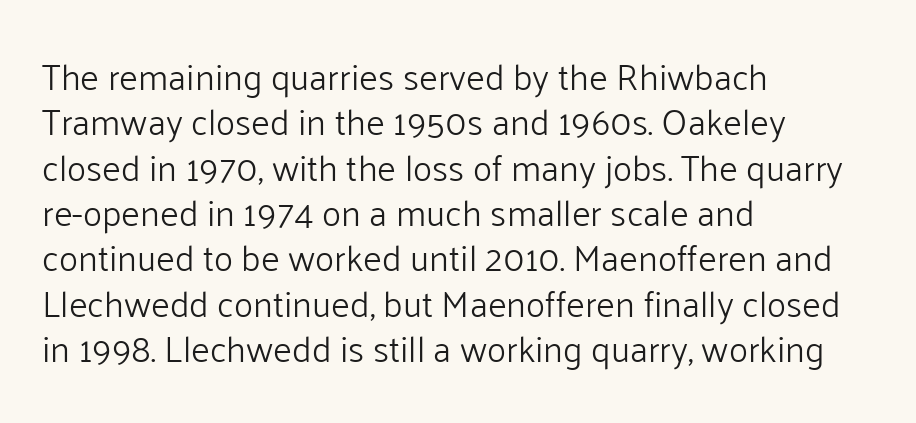
Q: Is the text bold? A: No.
Q: Is the text italic (slanted)? A: No, it is upright.
Q: Is the typeface a serif or a sans-serif typeface? A: Sans-serif.
Q: Is the text underlined? A: No.
Q: How is the paragraph aligned? A: Left-aligned.
Q: Is the spacing between letters normal or unusually wide? A: Normal.
Q: Is the spacing between lines tight, normal or loose? A: Normal.
Q: Width (condensed, normal, or wide)? A: Normal.
Q: Stroke contrast? A: Low.
Q: x-height? A: Medium.
Q: Monospaced? A: No.
